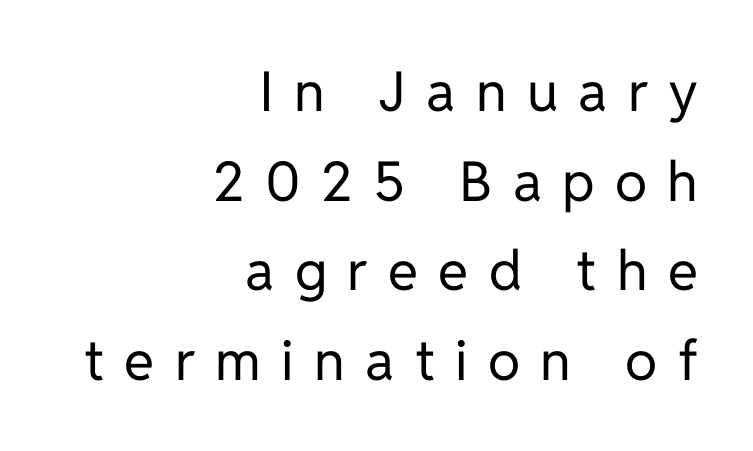
{"serif": "no", "italic": "no", "bold": "no", "weight": "regular", "width": "normal", "stroke_contrast": "low", "x_height": "medium", "monospaced": "no", "underline": "no", "align": "right", "line_spacing": "normal", "line_spacing_ratio": 1.63, "letter_spacing": "wide", "letter_spacing_em": 0.37, "glyph_px": 55}
